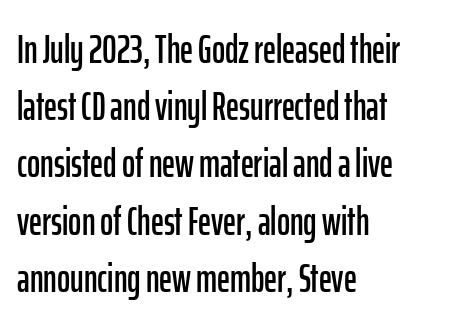
{"serif": "no", "italic": "no", "width": "condensed", "stroke_contrast": "low", "x_height": "medium", "monospaced": "no", "underline": "no", "align": "left", "line_spacing": "normal", "line_spacing_ratio": 1.43, "letter_spacing": "normal", "letter_spacing_em": 0.0, "glyph_px": 40}
